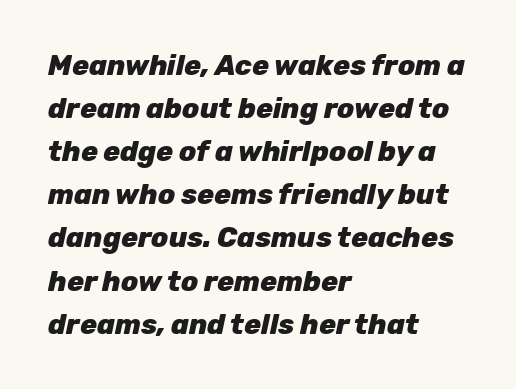
The image shows 28 px heavy type, italic (leaning right); set left-aligned, normal line spacing (1.54x), normal letter spacing, not underlined; low stroke contrast and a medium x-height.
